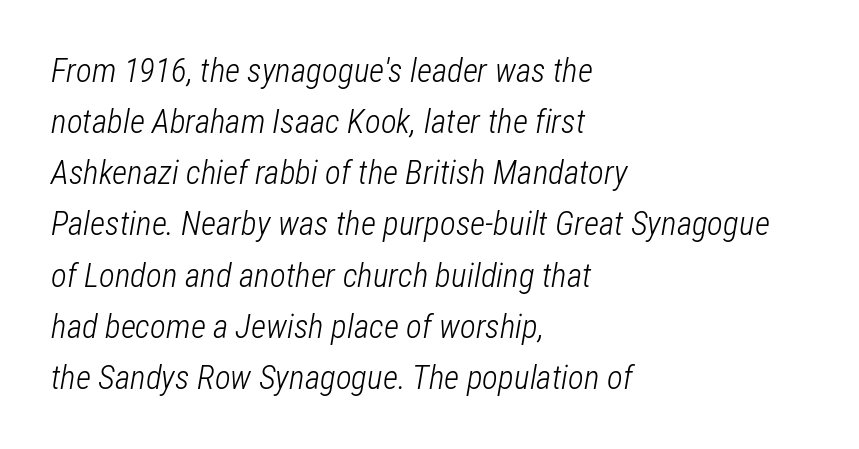
Reading down the column, the eye jumps a familiar distance to each next line. Alignment: flush left. The rendering applies a slant to the glyphs. Heft: none added — not bold.
